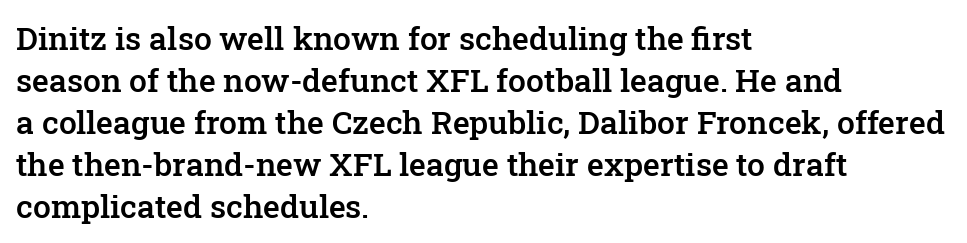
{"serif": "yes", "italic": "no", "bold": "semi", "weight": "semibold", "width": "normal", "stroke_contrast": "low", "x_height": "medium", "monospaced": "no", "underline": "no", "align": "left", "line_spacing": "normal", "line_spacing_ratio": 1.31, "letter_spacing": "normal", "letter_spacing_em": 0.0, "glyph_px": 32}
